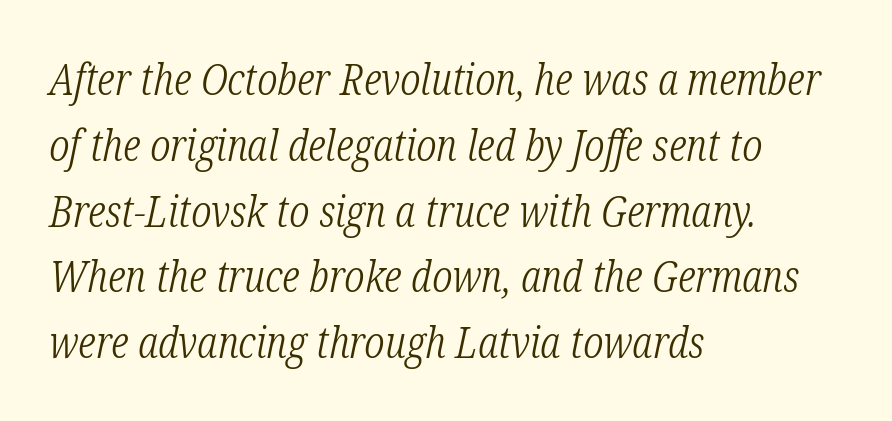
{"serif": "yes", "italic": "yes", "lean": "right", "slant_degrees": 12, "bold": "no", "weight": "light", "width": "condensed", "stroke_contrast": "low", "x_height": "medium", "monospaced": "no", "underline": "no", "align": "left", "line_spacing": "normal", "line_spacing_ratio": 1.53, "letter_spacing": "normal", "letter_spacing_em": 0.0, "glyph_px": 43}
